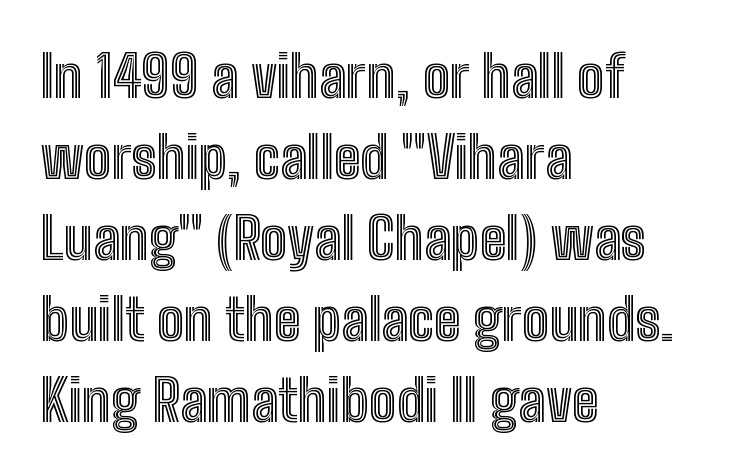
Successive baselines arrive at the customary interval. Letter spacing: default. These lines are rendered in a variable-pitch font. Every row of glyphs begins at an identical x-position on the left. Anything drawn beneath the words? Only blank space.
